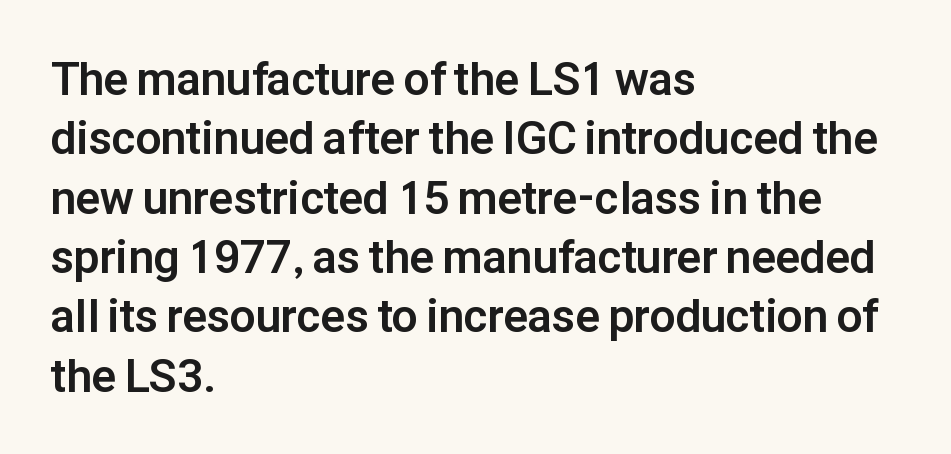
Q: Is the text bold? A: Yes.
Q: Is the text italic (slanted)? A: No, it is upright.
Q: Is the typeface a serif or a sans-serif typeface? A: Sans-serif.
Q: Is the text underlined? A: No.
Q: How is the paragraph aligned? A: Left-aligned.
Q: Is the spacing between letters normal or unusually wide? A: Normal.
Q: Is the spacing between lines tight, normal or loose? A: Normal.
Q: Width (condensed, normal, or wide)? A: Normal.
Q: Stroke contrast? A: Low.
Q: x-height? A: Medium.
Q: Monospaced? A: No.
